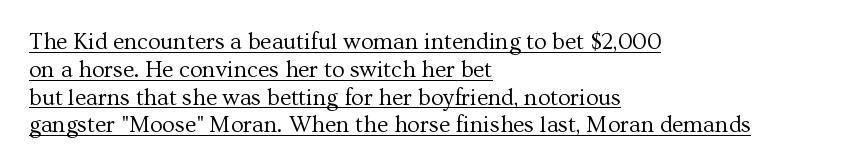
The image shows 23 px text type, upright; set left-aligned, line spacing 1.21x, normal letter spacing, underlined.
